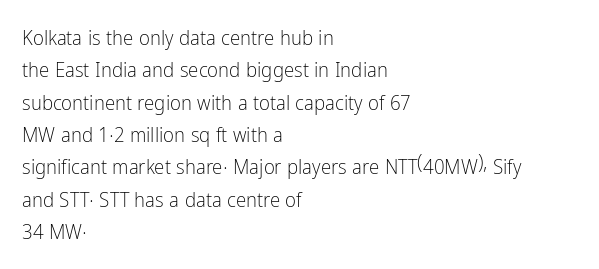
Words float on clear page, feet unadorned. Letters have the restrained weight of plain body copy at most. Horizontal alignment here is leftward, the default for most running prose. Whoever set this chose a conventional vertical rhythm. This sample uses an upright cut, with every glyph sitting square on the baseline.
